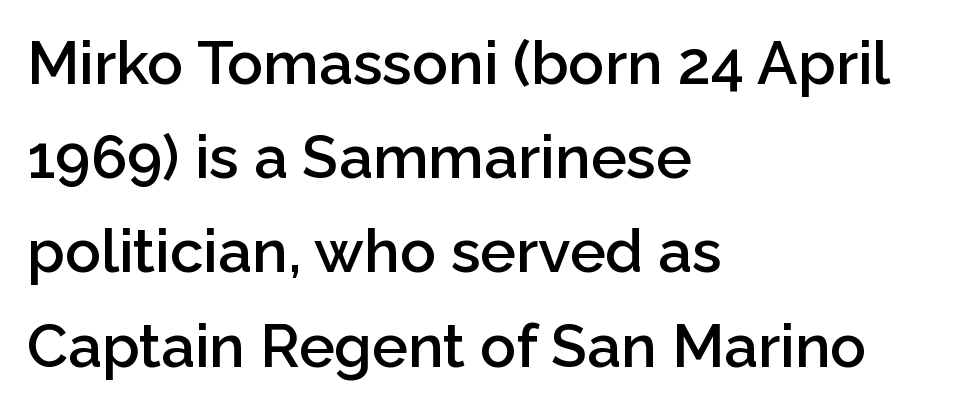
Spacing verdict: proportional, widths tailored to each character. This rendering leaves character spacing at its baseline value. A sans-serif font was chosen for this passage. When letters stand straight like this, we call the style roman or upright. These words are printed semibold, heavier than regular yet not bold. The rendering uses a moderate line-height, typical for paragraphs.
